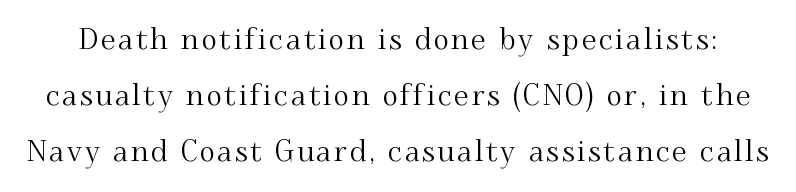
{"serif": "yes", "italic": "no", "width": "normal", "stroke_contrast": "medium", "x_height": "small", "monospaced": "no", "underline": "no", "line_spacing": "loose", "line_spacing_ratio": 1.93, "glyph_px": 29}
